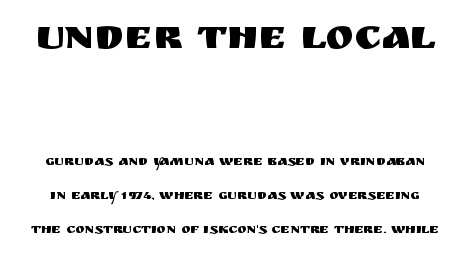
The image shows 42 px sans-serif type, upright; set loose line spacing (2.44x), normal letter spacing, not underlined; the first (top) block is 3.0x larger; medium stroke contrast and a large x-height.
